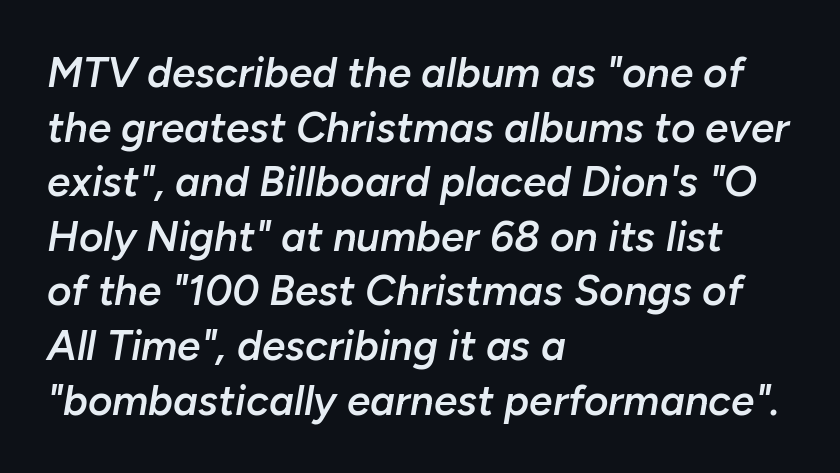
Q: Is the text bold? A: Semi-bold.
Q: Is the text italic (slanted)? A: Yes, it leans right by about 10 degrees.
Q: Is the text underlined? A: No.
Q: How is the paragraph aligned? A: Left-aligned.
Q: Is the spacing between letters normal or unusually wide? A: Normal.
Q: Is the spacing between lines tight, normal or loose? A: Normal.
Q: Width (condensed, normal, or wide)? A: Normal.
Q: Stroke contrast? A: Low.
Q: x-height? A: Medium.
Q: Monospaced? A: No.
